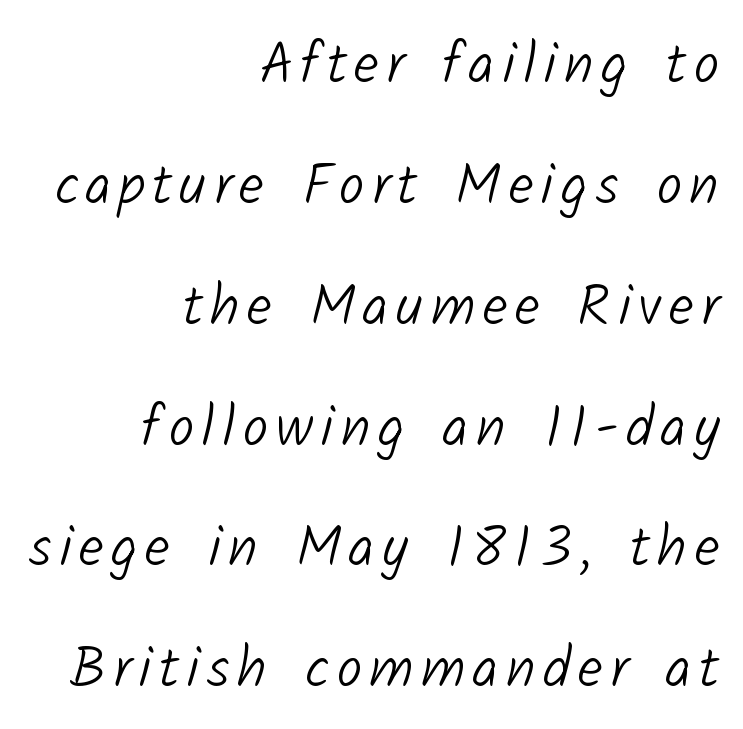
{"serif": "no", "bold": "no", "weight": "light", "width": "normal", "stroke_contrast": "low", "x_height": "medium", "monospaced": "no", "underline": "no", "align": "right", "line_spacing": "loose", "line_spacing_ratio": 2.12, "glyph_px": 57}
